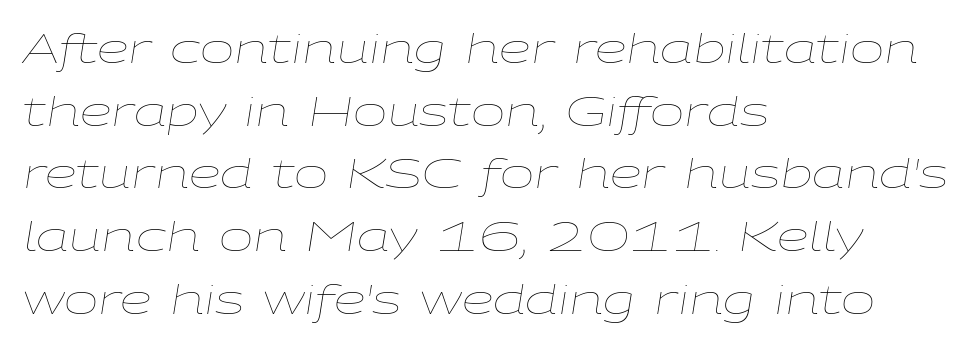
{"italic": "yes", "lean": "right", "slant_degrees": 9, "bold": "no", "weight": "thin", "width": "wide", "stroke_contrast": "low", "x_height": "medium", "monospaced": "no", "underline": "no", "align": "left", "line_spacing": "normal", "line_spacing_ratio": 1.53, "letter_spacing": "normal", "letter_spacing_em": 0.0, "glyph_px": 41}
